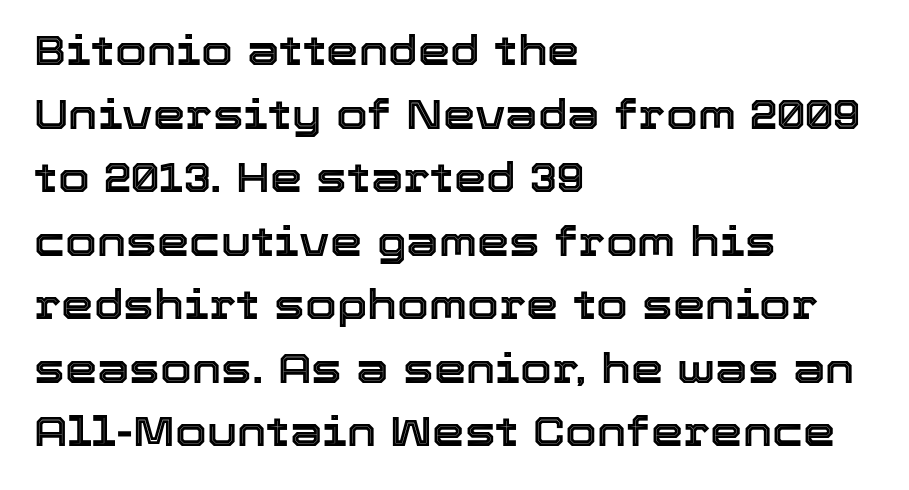
{"italic": "no", "width": "normal", "x_height": "medium", "monospaced": "no", "underline": "no", "align": "left", "line_spacing": "normal", "line_spacing_ratio": 1.55, "letter_spacing": "normal", "letter_spacing_em": 0.0, "glyph_px": 41}
